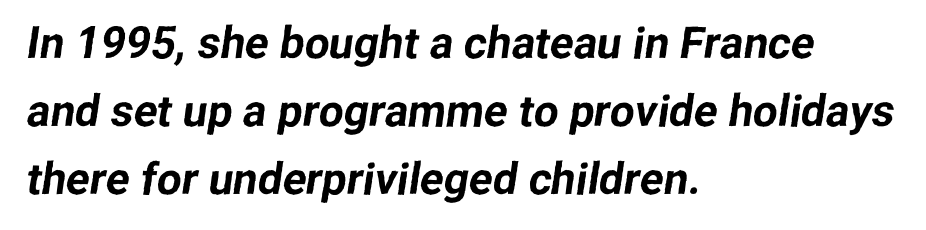
Tracking here is standard; glyphs follow each other at the usual distance. Layout note: lines flush left. Here the designer chose a conventional face with non-uniform glyph widths. The designer left line spacing at the default.
